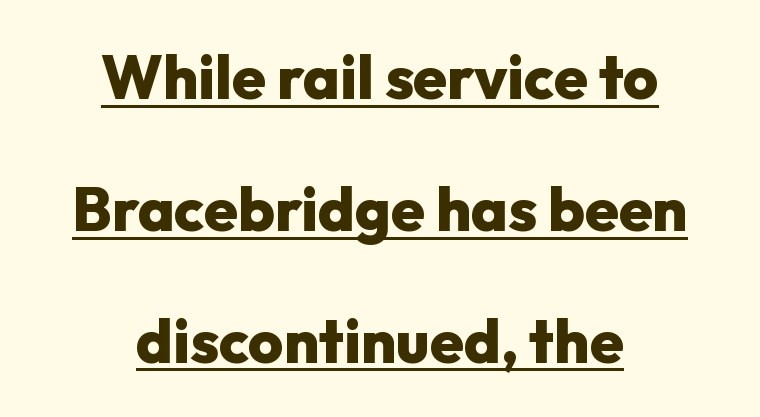
Q: Is the text bold? A: Yes.
Q: Is the text italic (slanted)? A: No, it is upright.
Q: Is the typeface a serif or a sans-serif typeface? A: Sans-serif.
Q: Is the text underlined? A: Yes.
Q: How is the paragraph aligned? A: Centered.
Q: Is the spacing between letters normal or unusually wide? A: Normal.
Q: Is the spacing between lines tight, normal or loose? A: Loose.
Q: Width (condensed, normal, or wide)? A: Normal.
Q: Stroke contrast? A: Low.
Q: x-height? A: Medium.
Q: Monospaced? A: No.
